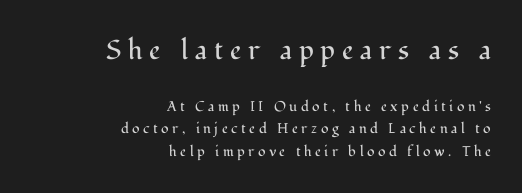
{"italic": "no", "bold": "no", "underline": "no", "align": "right", "line_spacing": "normal", "line_spacing_ratio": 1.6, "letter_spacing": "wide", "letter_spacing_em": 0.25, "larger_block": "first", "size_ratio": 1.93, "glyph_px": 27}
